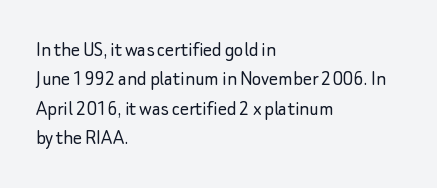
{"italic": "no", "bold": "no", "underline": "no", "align": "left", "line_spacing": "normal", "line_spacing_ratio": 1.34, "letter_spacing": "normal", "letter_spacing_em": 0.0, "glyph_px": 22}
